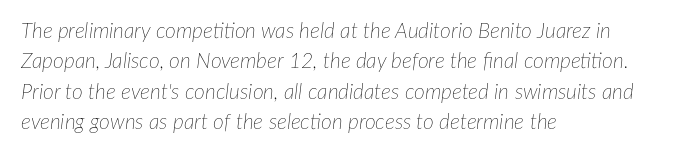
All the whitespace from short lines collects on the right. A typesetter would call this leading conventional body-copy spacing. Weight: not bold — regular or lighter. Underlining? Definitely not there. Notice how the stems are inclined rather than vertical — that's the hallmark of italics. These lines keep a tight, regular rhythm from letter to letter.
